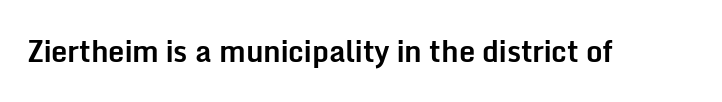
Q: Is the text bold? A: Yes.
Q: Is the text italic (slanted)? A: No, it is upright.
Q: Is the typeface a serif or a sans-serif typeface? A: Sans-serif.
Q: Is the text underlined? A: No.
Q: Is the spacing between letters normal or unusually wide? A: Normal.
Q: Width (condensed, normal, or wide)? A: Normal.
Q: Stroke contrast? A: Low.
Q: x-height? A: Medium.
Q: Monospaced? A: No.
